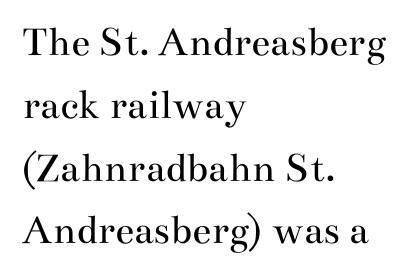
The image shows 43 px regular-weight, wide serif type, upright; set left-aligned, normal line spacing (1.46x), normal letter spacing, not underlined; medium stroke contrast and a small x-height.
